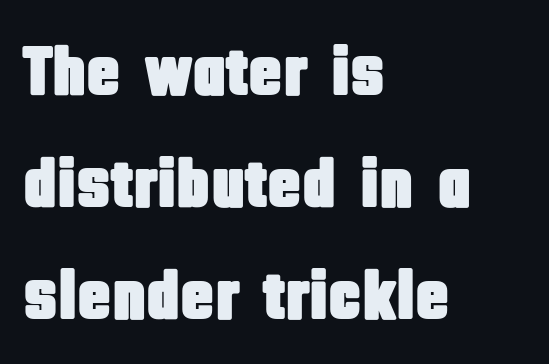
The image shows 70 px condensed sans-serif type, upright; set left-aligned, normal line spacing (1.6x), normal letter spacing, not underlined; low stroke contrast and a large x-height.
